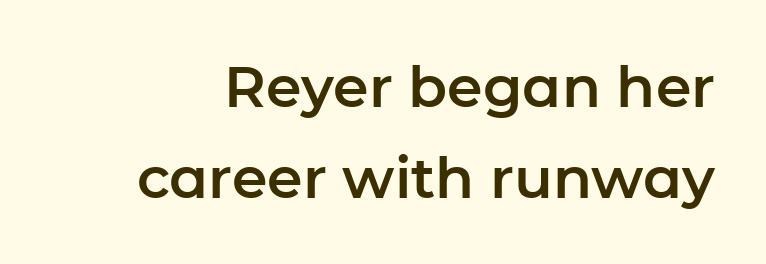
Q: Is the text italic (slanted)? A: No, it is upright.
Q: Is the typeface a serif or a sans-serif typeface? A: Sans-serif.
Q: Is the text underlined? A: No.
Q: Is the spacing between letters normal or unusually wide? A: Normal.
Q: Is the spacing between lines tight, normal or loose? A: Normal.
Q: Width (condensed, normal, or wide)? A: Normal.
Q: Stroke contrast? A: Low.
Q: x-height? A: Medium.
Q: Monospaced? A: No.
